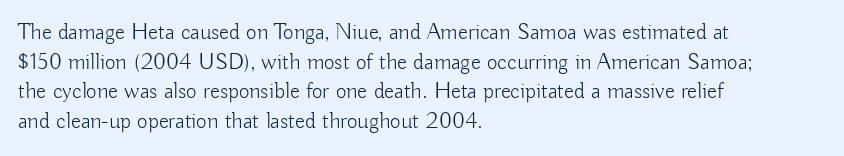
{"italic": "no", "bold": "no", "underline": "no", "align": "left", "line_spacing": "normal", "line_spacing_ratio": 1.29, "letter_spacing": "normal", "letter_spacing_em": 0.0, "glyph_px": 23}
